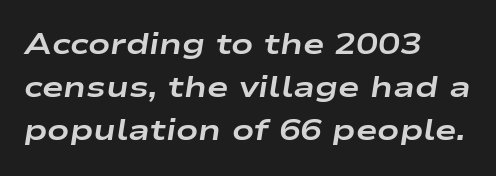
Q: Is the text bold? A: Yes.
Q: Is the text italic (slanted)? A: Yes, it leans right by about 9 degrees.
Q: Is the text underlined? A: No.
Q: How is the paragraph aligned? A: Left-aligned.
Q: Is the spacing between letters normal or unusually wide? A: Normal.
Q: Is the spacing between lines tight, normal or loose? A: Normal.
Q: Width (condensed, normal, or wide)? A: Wide.
Q: Stroke contrast? A: Low.
Q: x-height? A: Medium.
Q: Monospaced? A: No.
